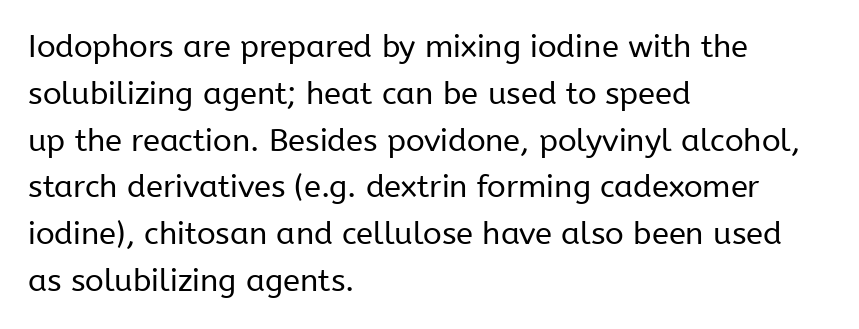
{"serif": "no", "italic": "no", "bold": "no", "weight": "regular", "width": "normal", "stroke_contrast": "low", "x_height": "medium", "monospaced": "no", "underline": "no", "align": "left", "line_spacing": "normal", "line_spacing_ratio": 1.51, "letter_spacing": "normal", "letter_spacing_em": 0.0, "glyph_px": 31}
